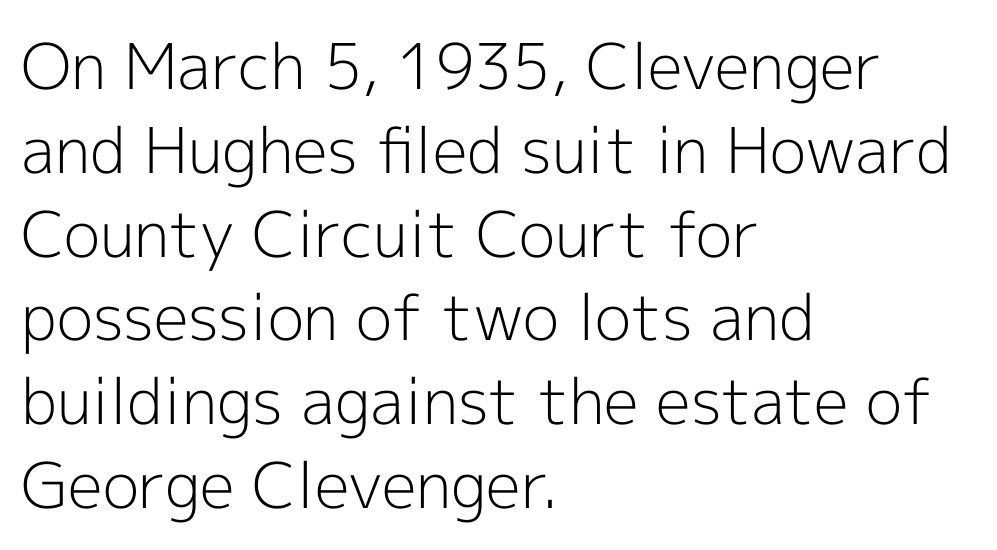
Unlike a traditional serif, this face leaves its strokes unadorned. If you drew a line through each stem, it would be perfectly vertical. The font sits on the lighter half of the weight spectrum, regular included. The text block is weighted toward the left margin, trailing off unevenly rightward.
